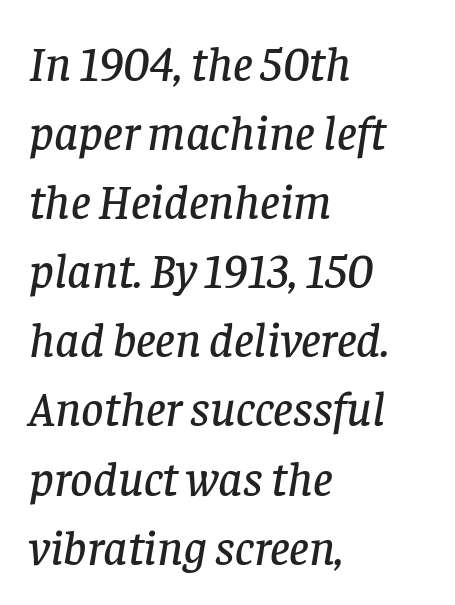
{"serif": "yes", "italic": "yes", "lean": "right", "slant_degrees": 8, "width": "normal", "stroke_contrast": "low", "x_height": "large", "monospaced": "no", "underline": "no", "align": "left", "line_spacing": "normal", "line_spacing_ratio": 1.41, "letter_spacing": "normal", "letter_spacing_em": 0.0, "glyph_px": 49}
